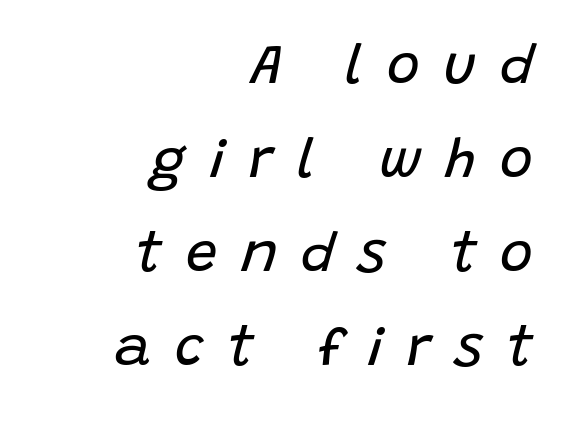
Q: Is the text bold? A: No.
Q: Is the text italic (slanted)? A: Yes, it leans right by about 15 degrees.
Q: Is the text underlined? A: No.
Q: How is the paragraph aligned? A: Right-aligned.
Q: Is the spacing between letters normal or unusually wide? A: Unusually wide.
Q: Is the spacing between lines tight, normal or loose? A: Normal.
Q: Width (condensed, normal, or wide)? A: Normal.
Q: Stroke contrast? A: Low.
Q: x-height? A: Large.
Q: Monospaced? A: No.
